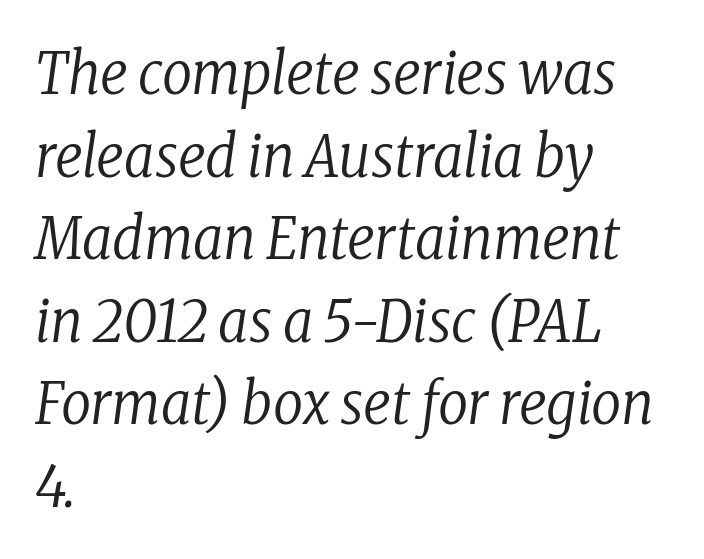
The image shows 59 px regular-weight, condensed serif type, italic (leaning right); set left-aligned, normal line spacing (1.4x), normal letter spacing, not underlined; low stroke contrast and a medium x-height.
